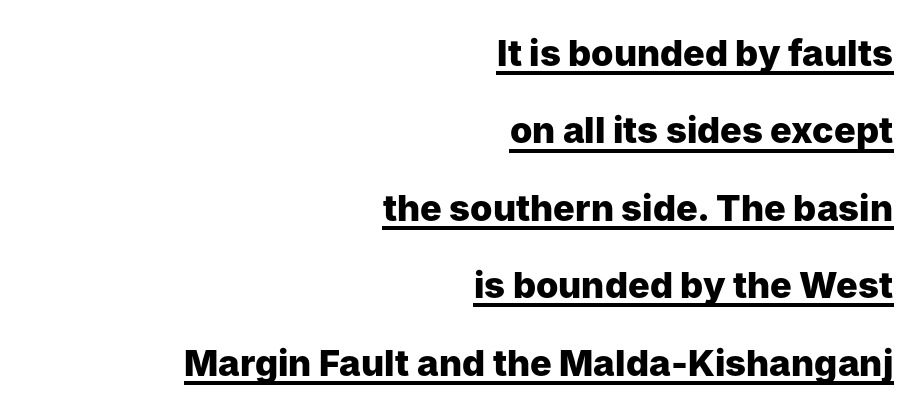
Q: Is the text bold? A: Yes.
Q: Is the text italic (slanted)? A: No, it is upright.
Q: Is the typeface a serif or a sans-serif typeface? A: Sans-serif.
Q: Is the text underlined? A: Yes.
Q: How is the paragraph aligned? A: Right-aligned.
Q: Is the spacing between letters normal or unusually wide? A: Normal.
Q: Is the spacing between lines tight, normal or loose? A: Loose.
Q: Width (condensed, normal, or wide)? A: Normal.
Q: Stroke contrast? A: Low.
Q: x-height? A: Medium.
Q: Monospaced? A: No.
